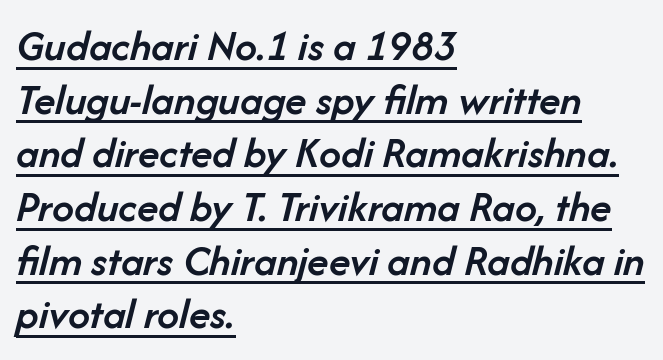
The image shows 44 px semibold type, italic (leaning right); set left-aligned, line spacing 1.22x, normal letter spacing, underlined; low stroke contrast and a medium x-height.
